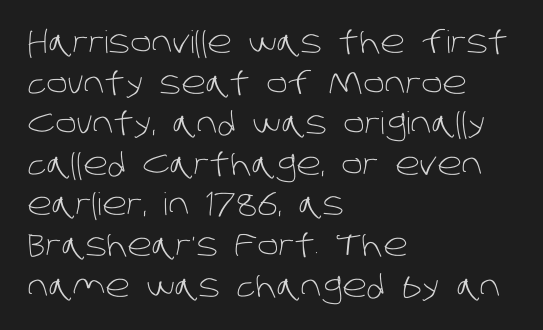
Q: Is the text bold? A: No.
Q: Is the typeface a serif or a sans-serif typeface? A: Sans-serif.
Q: Is the text underlined? A: No.
Q: How is the paragraph aligned? A: Left-aligned.
Q: Is the spacing between letters normal or unusually wide? A: Normal.
Q: Is the spacing between lines tight, normal or loose? A: Normal.
Q: Width (condensed, normal, or wide)? A: Normal.
Q: Stroke contrast? A: Low.
Q: x-height? A: Large.
Q: Monospaced? A: No.
